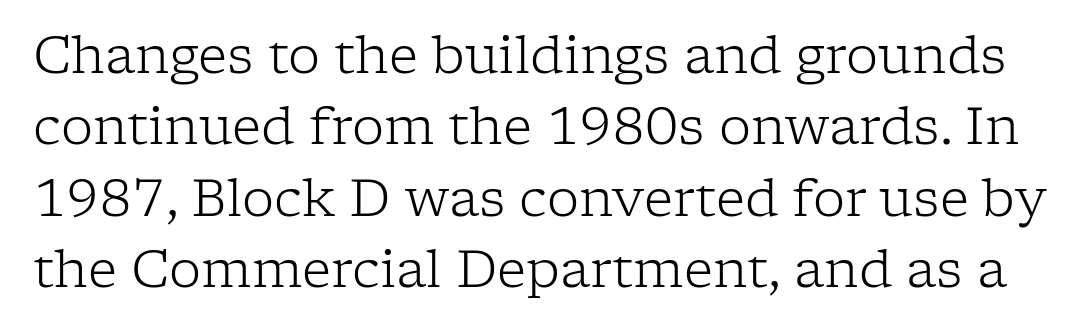
A bare baseline throughout the passage. The space between consecutive lines is moderate. The passage shown has conventional tracking throughout. This sample has the flowing, uneven cadence of proportional lettering.
